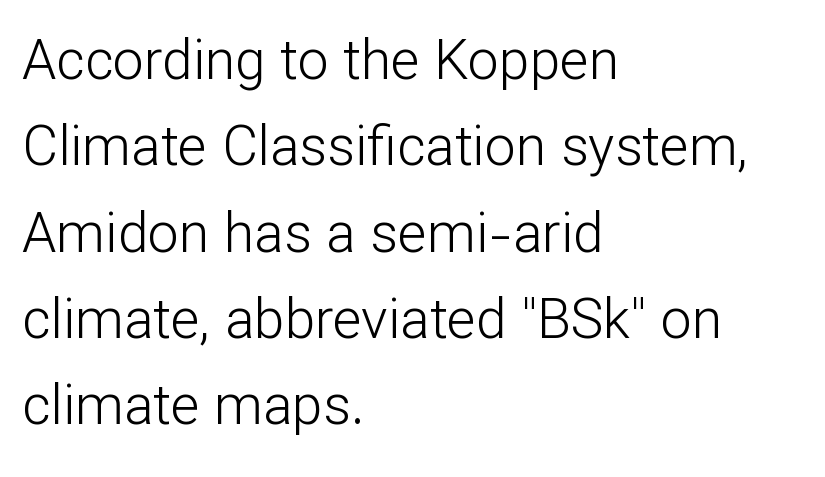
{"serif": "no", "italic": "no", "bold": "no", "weight": "light", "width": "normal", "stroke_contrast": "low", "x_height": "medium", "monospaced": "no", "underline": "no", "align": "left", "line_spacing": "normal", "line_spacing_ratio": 1.57, "letter_spacing": "normal", "letter_spacing_em": 0.0, "glyph_px": 55}
